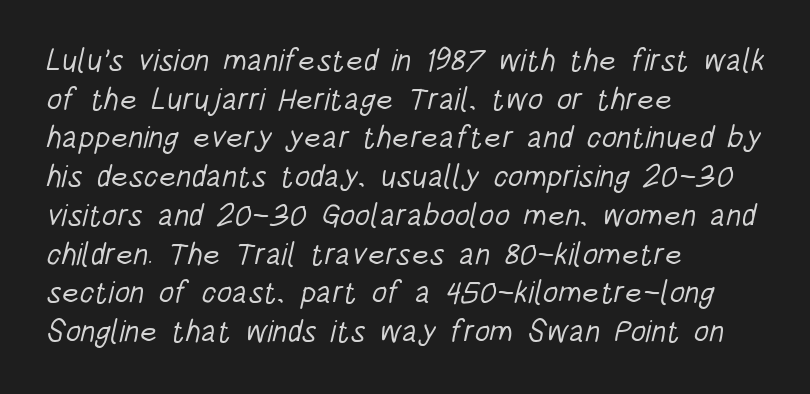
Q: Is the text bold? A: No.
Q: Is the typeface a serif or a sans-serif typeface? A: Sans-serif.
Q: Is the text underlined? A: No.
Q: How is the paragraph aligned? A: Left-aligned.
Q: Is the spacing between letters normal or unusually wide? A: Normal.
Q: Is the spacing between lines tight, normal or loose? A: Normal.
Q: Width (condensed, normal, or wide)? A: Condensed.
Q: Stroke contrast? A: Low.
Q: x-height? A: Large.
Q: Monospaced? A: No.
